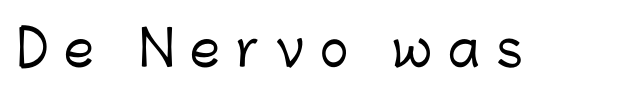
Q: Is the text italic (slanted)? A: No, it is upright.
Q: Is the typeface a serif or a sans-serif typeface? A: Sans-serif.
Q: Is the text underlined? A: No.
Q: Is the spacing between letters normal or unusually wide? A: Unusually wide.
Q: Width (condensed, normal, or wide)? A: Normal.
Q: Stroke contrast? A: Low.
Q: x-height? A: Medium.
Q: Monospaced? A: No.
